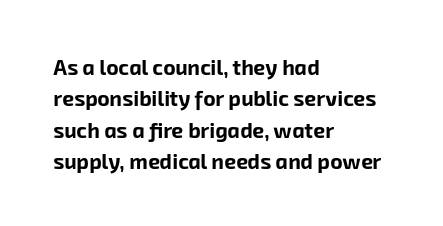
Letter spacing: default. The ragged edge is on the right, which tells us the setting is flush left. Pretty heavy lettering here — definitely bold. Successive baselines arrive at the customary interval. The baseline area is clear.
